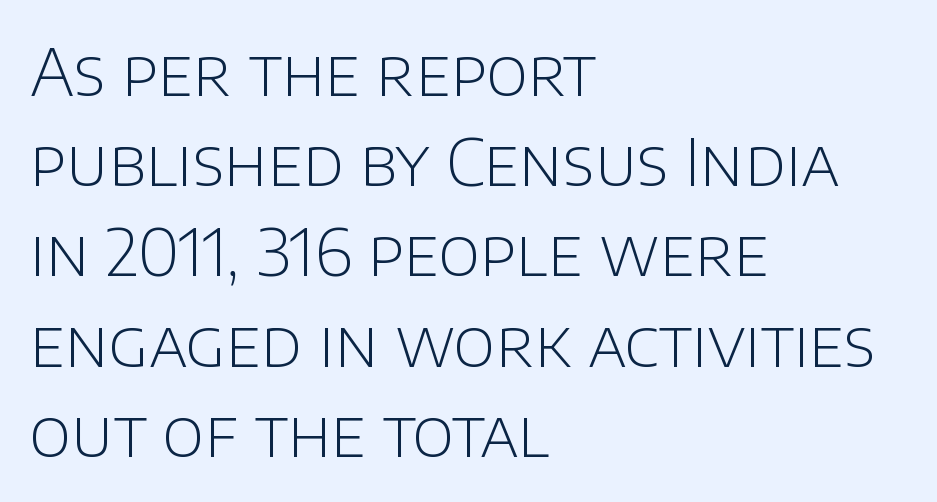
Q: Is the text bold? A: No.
Q: Is the text italic (slanted)? A: No, it is upright.
Q: Is the typeface a serif or a sans-serif typeface? A: Sans-serif.
Q: Is the text underlined? A: No.
Q: How is the paragraph aligned? A: Left-aligned.
Q: Is the spacing between letters normal or unusually wide? A: Normal.
Q: Is the spacing between lines tight, normal or loose? A: Normal.
Q: Width (condensed, normal, or wide)? A: Normal.
Q: Stroke contrast? A: Low.
Q: x-height? A: Large.
Q: Monospaced? A: No.
